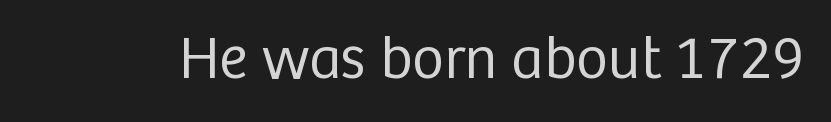
The image shows 61 px regular-weight sans-serif type, upright; set normal letter spacing, not underlined; low stroke contrast and a medium x-height.
